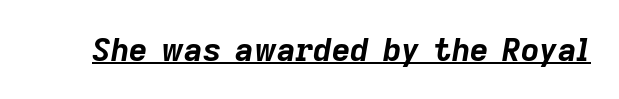
The image shows 32 px bold type, italic (leaning right); set normal letter spacing, underlined; low stroke contrast and a medium x-height.
